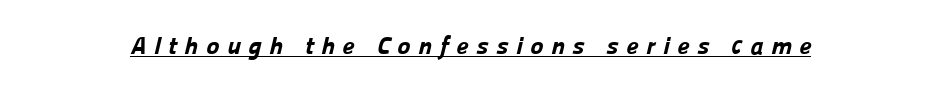
The specimen includes a rule beneath the text block's lines. The passage shown has open, widely tracked lettering throughout. The typesetting leans heavy: a genuine bold.
